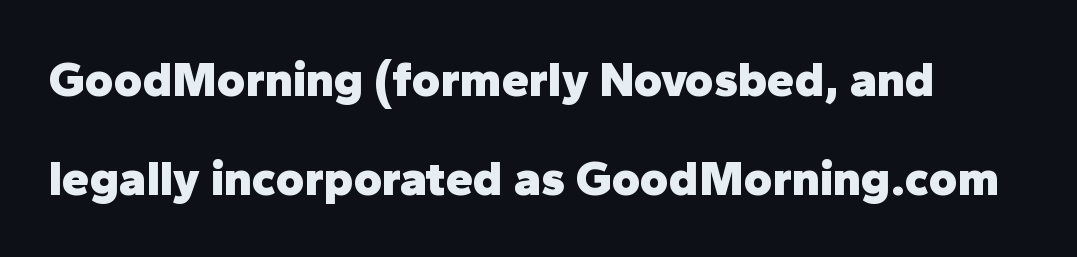
{"serif": "no", "italic": "no", "bold": "yes", "weight": "heavy", "width": "normal", "stroke_contrast": "low", "x_height": "medium", "monospaced": "no", "underline": "no", "line_spacing": "loose", "line_spacing_ratio": 2.02, "letter_spacing": "normal", "letter_spacing_em": 0.0, "glyph_px": 49}
